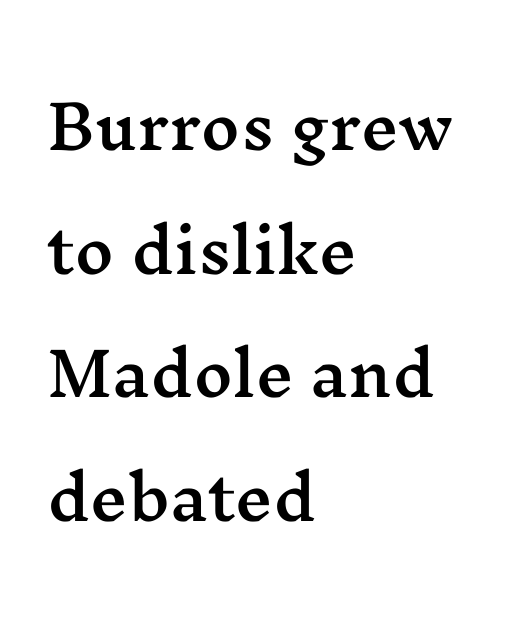
Q: Is the text italic (slanted)? A: No, it is upright.
Q: Is the typeface a serif or a sans-serif typeface? A: Serif.
Q: Is the text underlined? A: No.
Q: How is the paragraph aligned? A: Left-aligned.
Q: Is the spacing between letters normal or unusually wide? A: Normal.
Q: Is the spacing between lines tight, normal or loose? A: Loose.
Q: Width (condensed, normal, or wide)? A: Wide.
Q: Stroke contrast? A: Medium.
Q: x-height? A: Medium.
Q: Monospaced? A: No.
